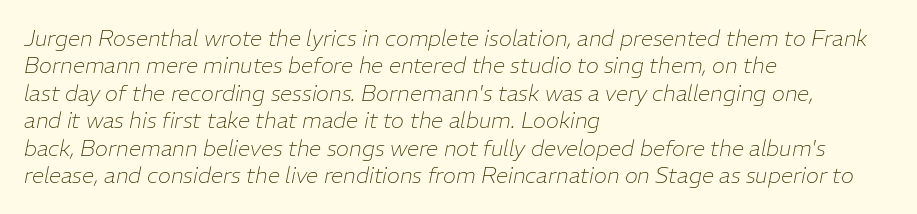
The compositor pushed each line to the left boundary. Does the leading feel generous? No, just average. The string is rendered with underlining switched off. The typesetting does not lean heavy: it is not bold.
